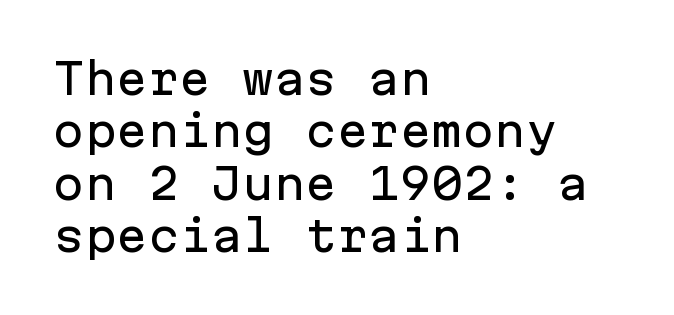
The image shows 42 px sans-serif type, upright, monospaced; set left-aligned, normal line spacing (1.25x), normal letter spacing, not underlined; low stroke contrast and a medium x-height.
